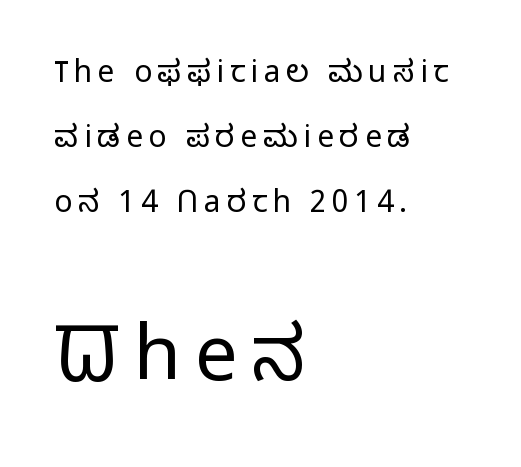
{"serif": "no", "italic": "no", "bold": "no", "weight": "light", "width": "normal", "stroke_contrast": "low", "x_height": "medium", "monospaced": "no", "underline": "no", "align": "left", "line_spacing": "loose", "line_spacing_ratio": 2.17, "larger_block": "second", "size_ratio": 2.53, "glyph_px": 76}
